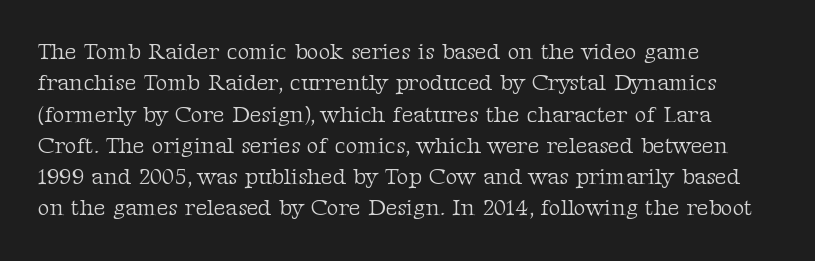
Q: Is the text bold? A: No.
Q: Is the text italic (slanted)? A: No, it is upright.
Q: Is the text underlined? A: No.
Q: How is the paragraph aligned? A: Left-aligned.
Q: Is the spacing between letters normal or unusually wide? A: Normal.
Q: Is the spacing between lines tight, normal or loose? A: Normal.
